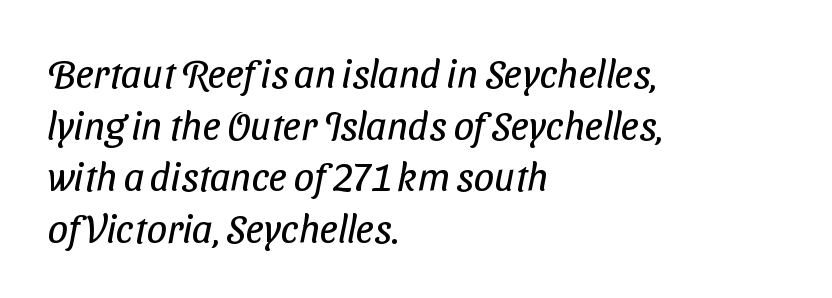
{"serif": "no", "bold": "no", "weight": "regular", "width": "condensed", "stroke_contrast": "low", "x_height": "medium", "monospaced": "no", "underline": "no", "align": "left", "line_spacing": "normal", "line_spacing_ratio": 1.29, "letter_spacing": "normal", "letter_spacing_em": 0.0, "glyph_px": 40}
